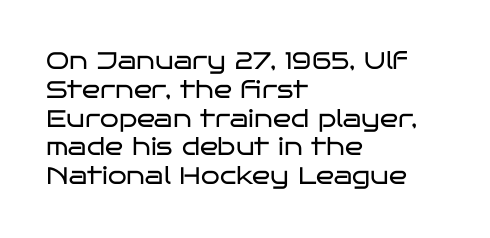
{"italic": "no", "bold": "no", "underline": "no", "align": "left", "line_spacing_ratio": 1.2, "letter_spacing": "normal", "letter_spacing_em": 0.0, "glyph_px": 24}
